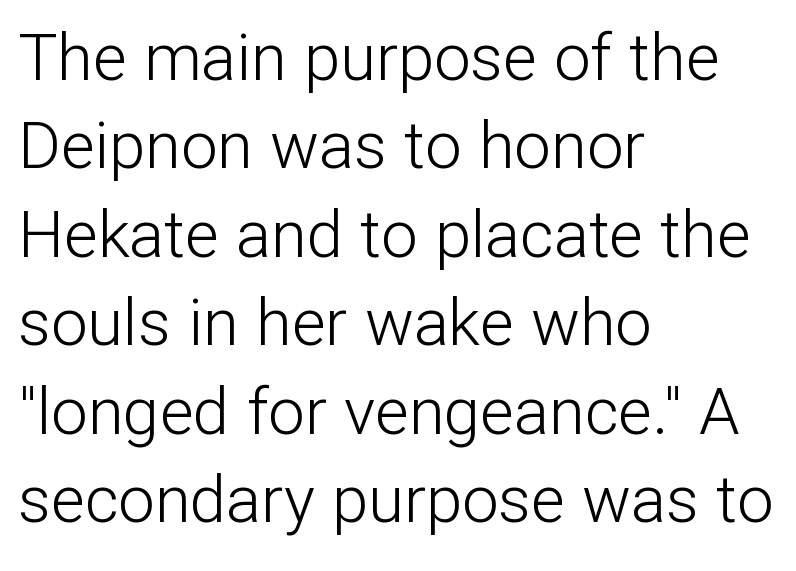
Q: Is the text bold? A: No.
Q: Is the text italic (slanted)? A: No, it is upright.
Q: Is the typeface a serif or a sans-serif typeface? A: Sans-serif.
Q: Is the text underlined? A: No.
Q: How is the paragraph aligned? A: Left-aligned.
Q: Is the spacing between letters normal or unusually wide? A: Normal.
Q: Is the spacing between lines tight, normal or loose? A: Normal.
Q: Width (condensed, normal, or wide)? A: Normal.
Q: Stroke contrast? A: Low.
Q: x-height? A: Medium.
Q: Monospaced? A: No.
